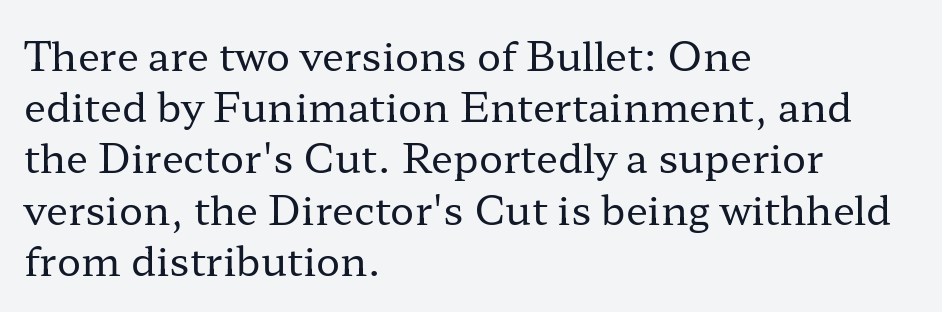
{"serif": "yes", "italic": "no", "bold": "no", "weight": "regular", "width": "wide", "stroke_contrast": "low", "x_height": "medium", "monospaced": "no", "underline": "no", "align": "left", "line_spacing": "normal", "line_spacing_ratio": 1.28, "letter_spacing": "normal", "letter_spacing_em": 0.0, "glyph_px": 40}
